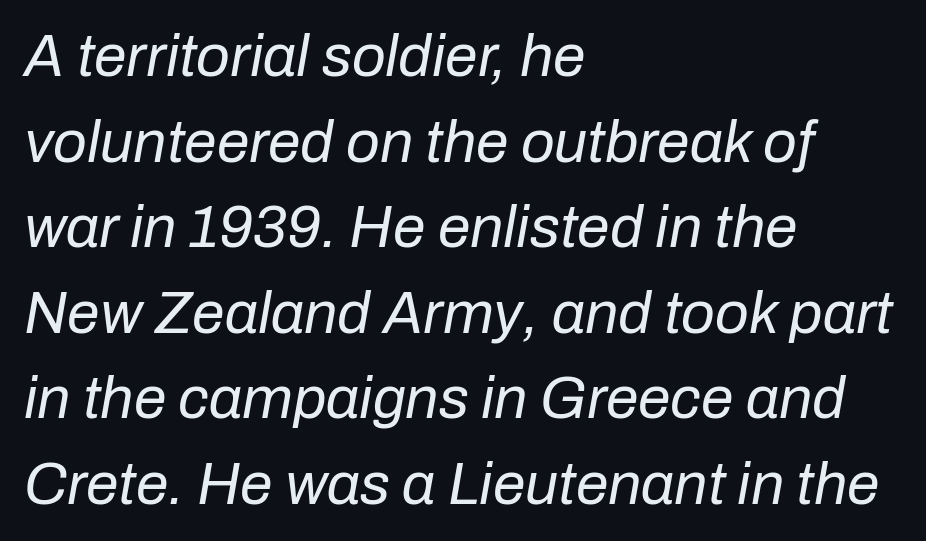
{"italic": "yes", "lean": "right", "slant_degrees": 10, "bold": "no", "weight": "regular", "width": "normal", "stroke_contrast": "low", "x_height": "medium", "monospaced": "no", "underline": "no", "align": "left", "line_spacing": "normal", "line_spacing_ratio": 1.45, "letter_spacing": "normal", "letter_spacing_em": 0.0, "glyph_px": 59}
